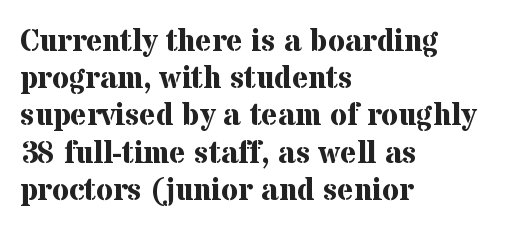
Here the designer chose a conventional face with non-uniform glyph widths. Regarding serifs, this sample has them. Characters remain perfectly vertical along every line. How are the letters spaced? Ordinarily, with no added tracking. Line starts are locked; line ends wander.
